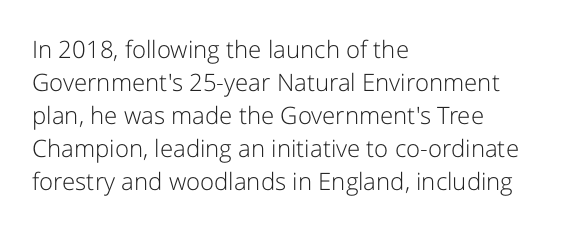
The image shows 24 px text type, upright; set left-aligned, normal line spacing (1.37x), normal letter spacing, not underlined.
